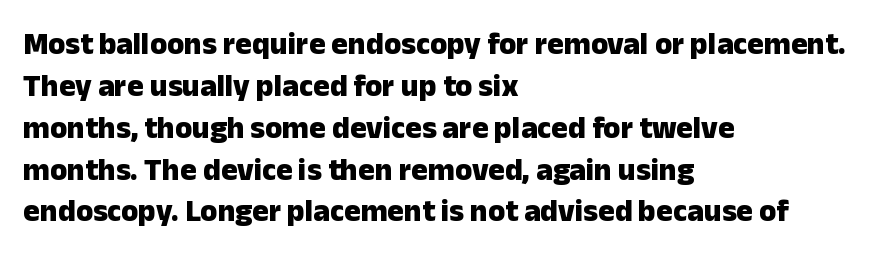
{"serif": "no", "italic": "no", "bold": "yes", "weight": "heavy", "width": "normal", "stroke_contrast": "low", "x_height": "medium", "monospaced": "no", "underline": "no", "align": "left", "line_spacing": "normal", "line_spacing_ratio": 1.35, "letter_spacing": "normal", "letter_spacing_em": 0.0, "glyph_px": 31}
